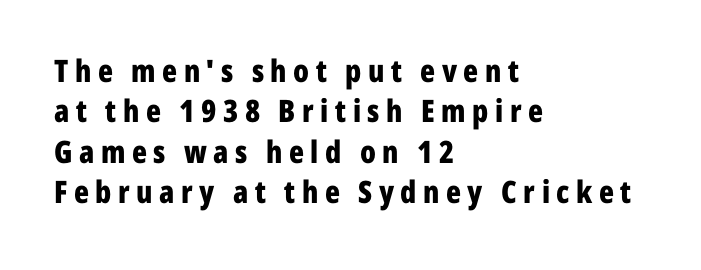
Q: Is the text bold? A: Yes.
Q: Is the text italic (slanted)? A: No, it is upright.
Q: Is the typeface a serif or a sans-serif typeface? A: Sans-serif.
Q: Is the text underlined? A: No.
Q: How is the paragraph aligned? A: Left-aligned.
Q: Is the spacing between letters normal or unusually wide? A: Unusually wide.
Q: Is the spacing between lines tight, normal or loose? A: Normal.
Q: Width (condensed, normal, or wide)? A: Condensed.
Q: Stroke contrast? A: Low.
Q: x-height? A: Medium.
Q: Monospaced? A: No.
